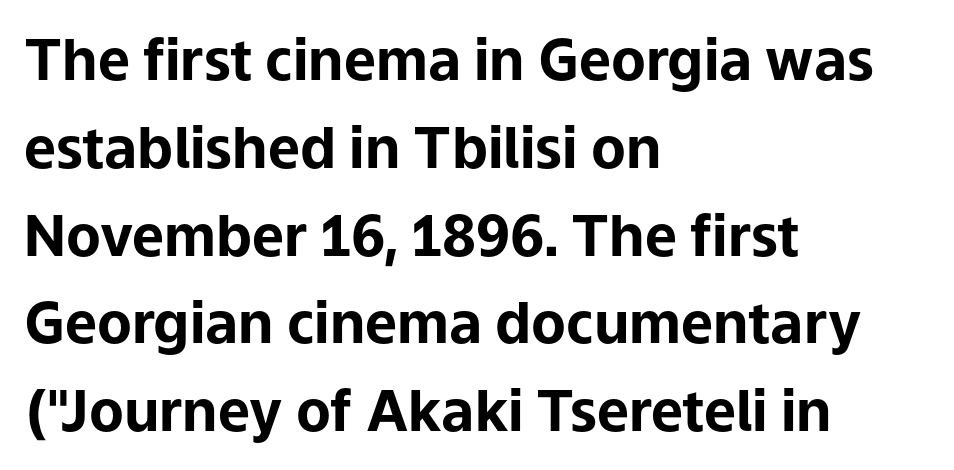
The image shows 57 px bold sans-serif type, upright; set left-aligned, normal line spacing (1.54x), normal letter spacing, not underlined; low stroke contrast and a medium x-height.
